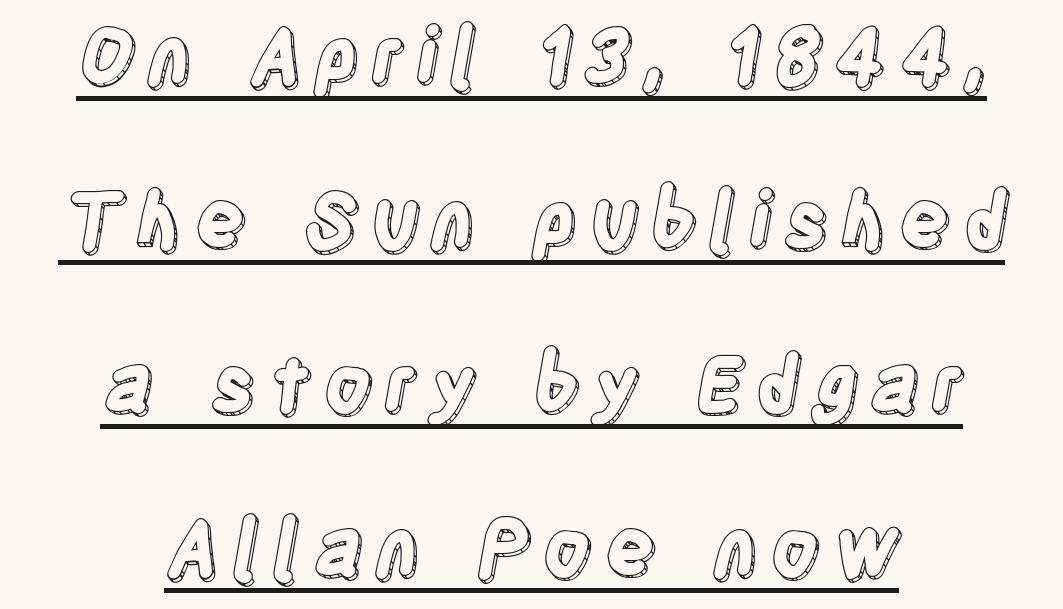
Q: Is the text italic (slanted)? A: Yes.
Q: Is the text underlined? A: Yes.
Q: How is the paragraph aligned? A: Centered.
Q: Is the spacing between lines tight, normal or loose? A: Loose.
Q: Width (condensed, normal, or wide)? A: Condensed.
Q: x-height? A: Large.
Q: Monospaced? A: No.
